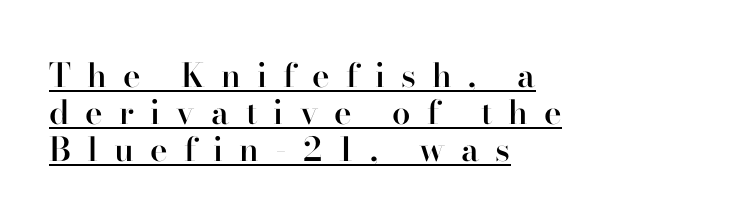
Character widths vary here, with narrow letters taking less room than wide ones. Students, this is semibold: more ink than regular, less than bold. Does the lettering tilt? It doesn't — this is upright. The glyphs in this specimen are seriffed. The passage shown is underscored from start to finish.
